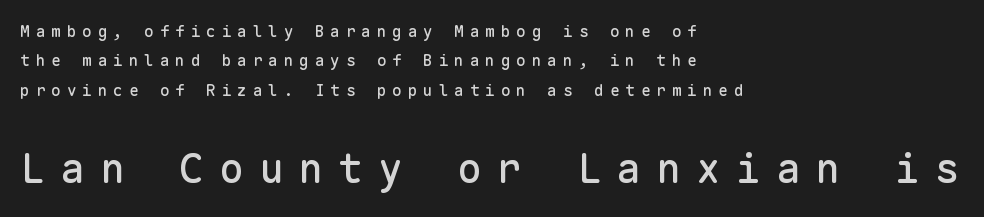
Q: Is the text italic (slanted)? A: No, it is upright.
Q: Is the typeface a serif or a sans-serif typeface? A: Sans-serif.
Q: Is the text underlined? A: No.
Q: How is the paragraph aligned? A: Left-aligned.
Q: Is the spacing between letters normal or unusually wide? A: Unusually wide.
Q: Which block of text is set in a larger size, the first (top) or the second (bottom)? A: The second (bottom) one.
Q: Width (condensed, normal, or wide)? A: Normal.
Q: Stroke contrast? A: Low.
Q: x-height? A: Medium.
Q: Monospaced? A: Yes.
